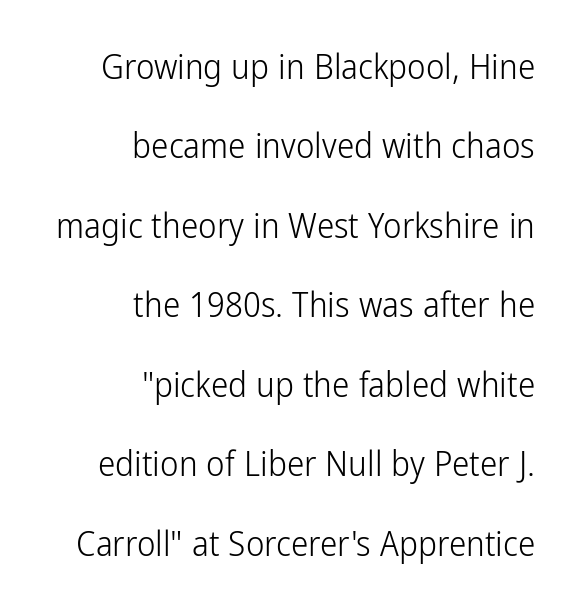
The lettering holds an erect, upright posture throughout. This sample has the flowing, uneven cadence of proportional lettering. Stems and bowls with no extra thickness — not bold. Has an underline been added? It has not. A typesetter would call this leading open, well beyond the default.
